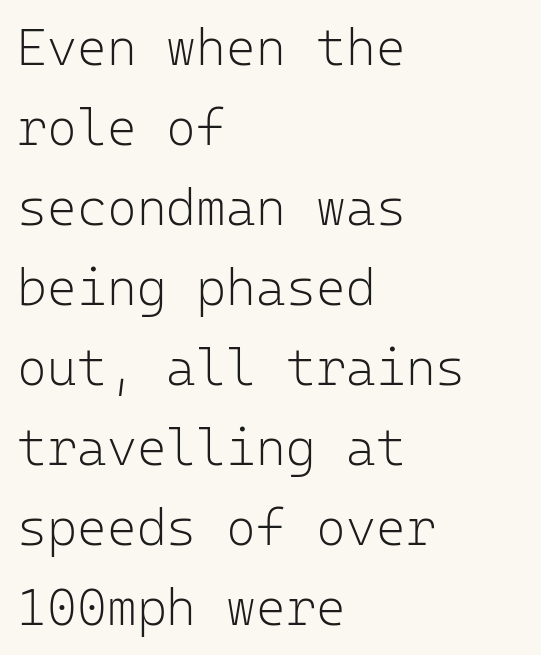
Q: Is the text bold? A: No.
Q: Is the text italic (slanted)? A: No, it is upright.
Q: Is the typeface a serif or a sans-serif typeface? A: Sans-serif.
Q: Is the text underlined? A: No.
Q: How is the paragraph aligned? A: Left-aligned.
Q: Is the spacing between letters normal or unusually wide? A: Normal.
Q: Is the spacing between lines tight, normal or loose? A: Normal.
Q: Width (condensed, normal, or wide)? A: Normal.
Q: Stroke contrast? A: Low.
Q: x-height? A: Medium.
Q: Monospaced? A: Yes.
